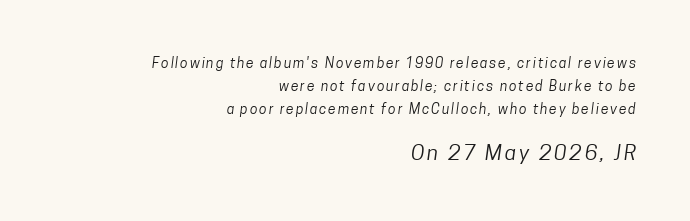
The image shows 21 px text type; set right-aligned, normal line spacing (1.63x), not underlined; the second (bottom) block is 1.5x larger.
